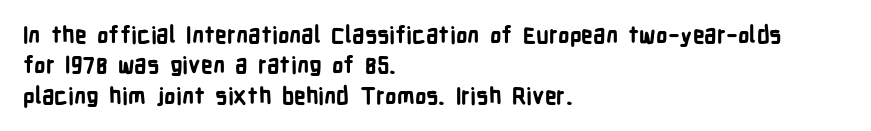
The image shows 23 px bold type, upright; set left-aligned, normal line spacing (1.32x), normal letter spacing, not underlined.
